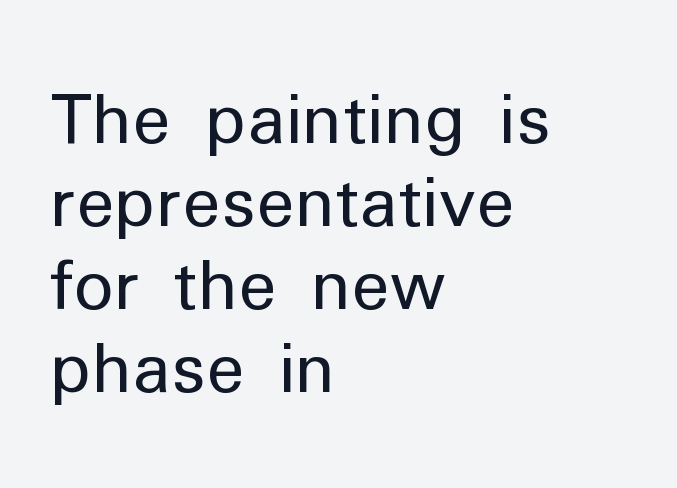
{"serif": "no", "italic": "no", "bold": "no", "weight": "regular", "width": "normal", "stroke_contrast": "low", "x_height": "medium", "monospaced": "no", "underline": "no", "align": "left", "line_spacing_ratio": 1.22, "letter_spacing": "normal", "letter_spacing_em": 0.0, "glyph_px": 68}
